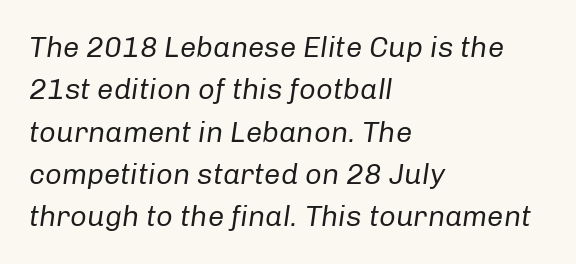
{"italic": "yes", "lean": "right", "slant_degrees": 8, "bold": "no", "weight": "regular", "width": "normal", "stroke_contrast": "low", "x_height": "medium", "monospaced": "no", "underline": "no", "align": "left", "line_spacing": "normal", "line_spacing_ratio": 1.46, "letter_spacing": "normal", "letter_spacing_em": 0.0, "glyph_px": 29}
